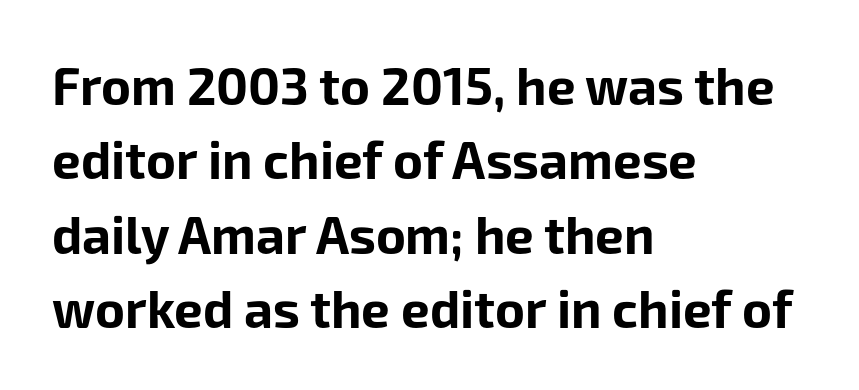
{"serif": "no", "italic": "no", "bold": "yes", "weight": "bold", "width": "normal", "stroke_contrast": "low", "x_height": "medium", "monospaced": "no", "underline": "no", "align": "left", "line_spacing": "normal", "line_spacing_ratio": 1.46, "letter_spacing": "normal", "letter_spacing_em": 0.0, "glyph_px": 51}
